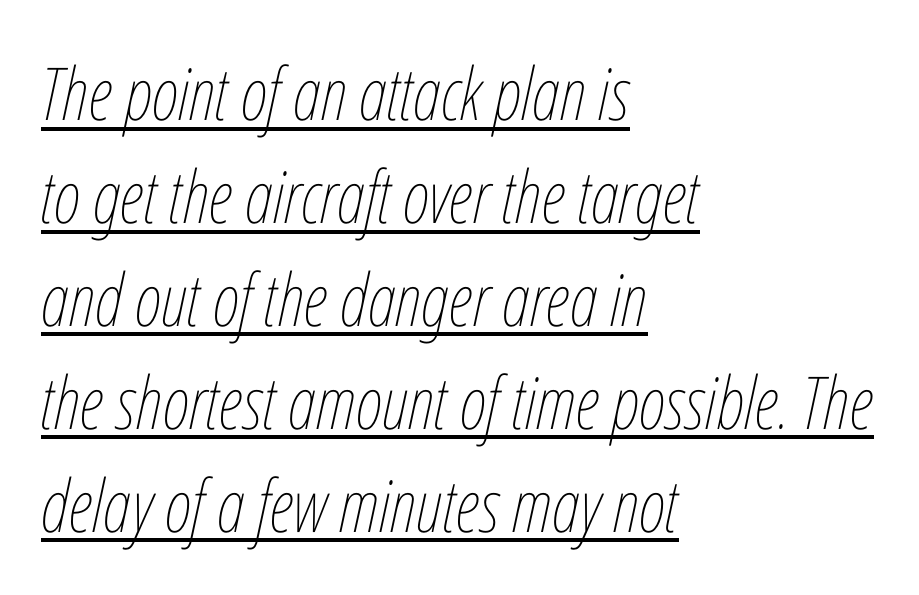
The image shows 73 px thin, condensed type, italic (leaning right); set left-aligned, normal line spacing (1.41x), normal letter spacing, underlined; low stroke contrast and a medium x-height.
